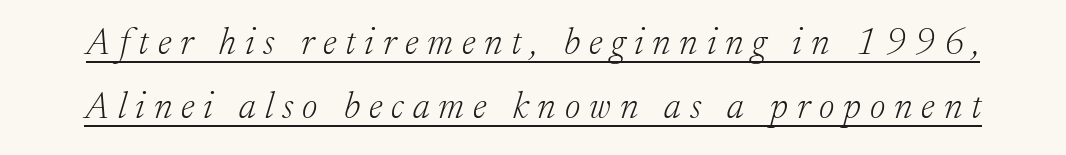
The tracking jumps out immediately: characters are airy and widely separated. These lines are rendered in a variable-pitch font. Italic? Definitely — the glyphs are oblique. Heaviness? Minimal to ordinary, like unemphasized prose. Beneath each row of characters lies a ruled line.
